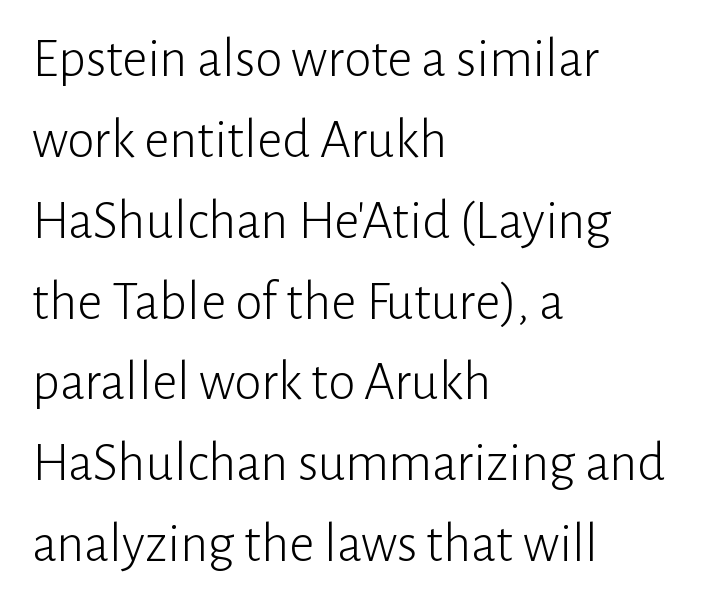
Glyph-to-glyph distance matches everyday printed text. This rendering features lettering with no underline. The passage shown stacks its lines at a standard gap. The typeface has the unassuming heft of standard copy or less. The letters stand upright; this is a roman face.
